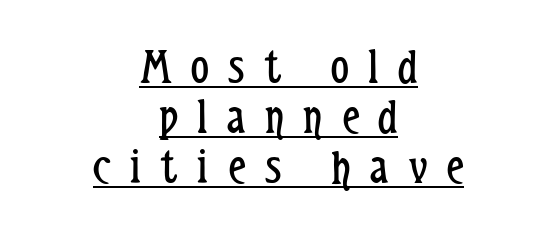
{"serif": "no", "italic": "no", "bold": "no", "weight": "regular", "width": "condensed", "stroke_contrast": "low", "x_height": "medium", "monospaced": "no", "underline": "yes", "align": "center", "line_spacing": "tight", "line_spacing_ratio": 1.0, "letter_spacing": "wide", "letter_spacing_em": 0.39, "glyph_px": 50}
